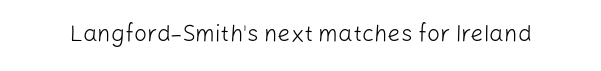
{"italic": "no", "bold": "no", "underline": "no", "letter_spacing": "normal", "letter_spacing_em": 0.0, "glyph_px": 23}
